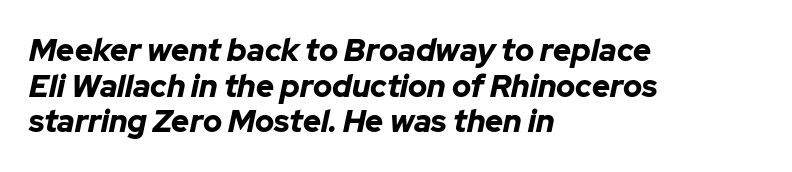
In terms of leading, this rendering errs on the cramped side. Stroke thickness is high; the sample reads as a true bold. Looks like regular typesetting: each glyph gets only the width it needs. Line starts are locked; line ends wander. Observe the ordinary spacing: letters are neighbours, not strangers. The font's italic variant was chosen for this text.
